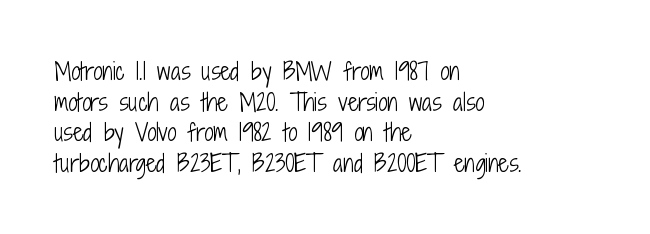
Q: Is the text bold? A: No.
Q: Is the text italic (slanted)? A: No, it is upright.
Q: Is the text underlined? A: No.
Q: How is the paragraph aligned? A: Left-aligned.
Q: Is the spacing between letters normal or unusually wide? A: Normal.
Q: Is the spacing between lines tight, normal or loose? A: Normal.
